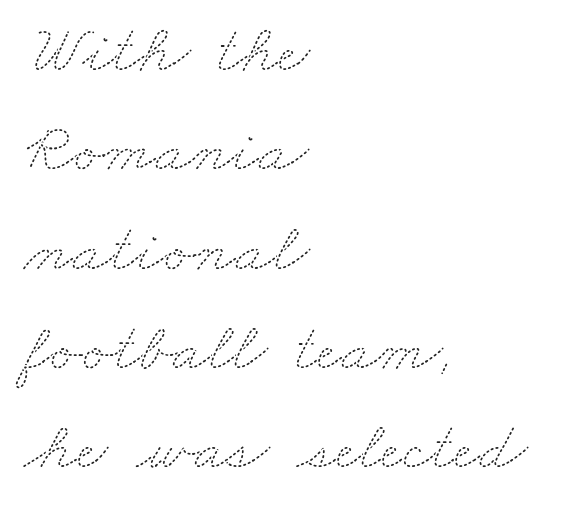
{"bold": "no", "weight": "thin", "width": "wide", "stroke_contrast": "medium", "x_height": "small", "monospaced": "no", "underline": "no", "align": "left", "line_spacing": "normal", "line_spacing_ratio": 1.44, "letter_spacing": "normal", "letter_spacing_em": 0.0, "glyph_px": 69}
